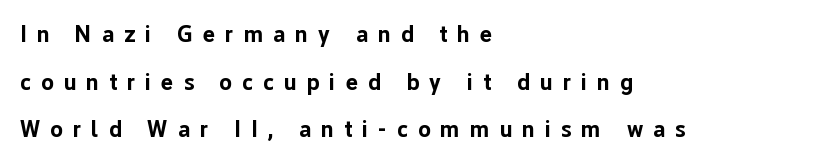
Q: Is the text bold? A: Yes.
Q: Is the text italic (slanted)? A: No, it is upright.
Q: Is the text underlined? A: No.
Q: How is the paragraph aligned? A: Left-aligned.
Q: Is the spacing between letters normal or unusually wide? A: Unusually wide.
Q: Is the spacing between lines tight, normal or loose? A: Loose.
